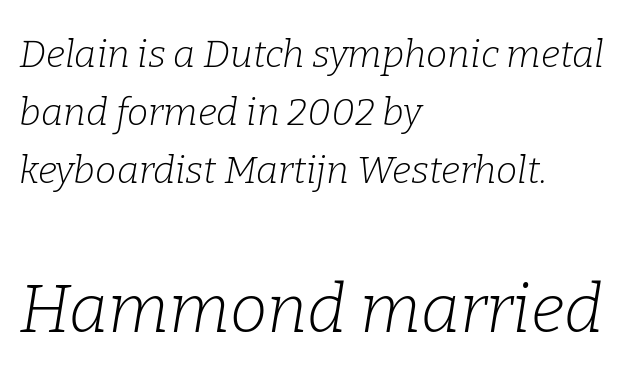
The image shows 67 px light serif type, italic (leaning right); set left-aligned, normal line spacing (1.53x), normal letter spacing, not underlined; the second (bottom) block is 1.76x larger; low stroke contrast and a medium x-height.
